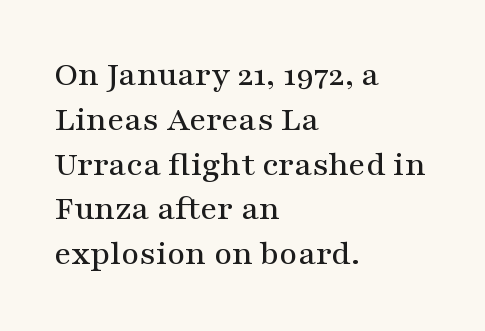
Here the glyphs are tracked normally, forming tight word shapes. Stroke terminals: seriffed. You could not count columns in this text — the font is proportionally spaced. Is the block centered? No — it sits flush against the left margin.
